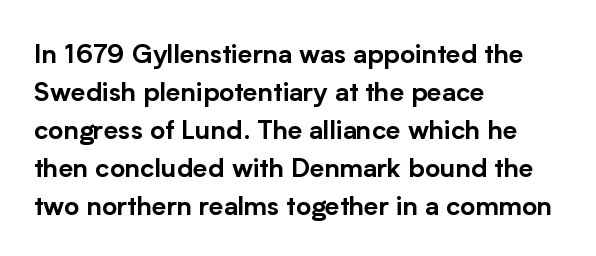
Vertical strokes here are truly vertical. Inter-character spacing is left at the font's built-in metrics. Beneath every word, the page is bare. The typesetter chose a ragged-right arrangement here. Quick note: interline space is typical.
